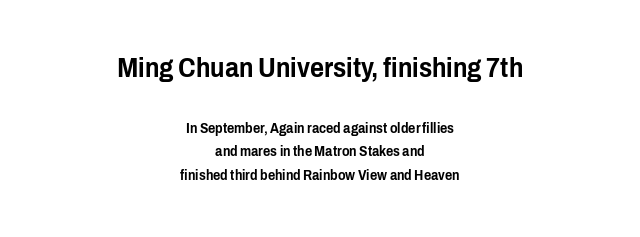
{"italic": "no", "underline": "no", "align": "center", "line_spacing": "normal", "line_spacing_ratio": 1.68, "letter_spacing": "normal", "letter_spacing_em": 0.0, "larger_block": "first", "size_ratio": 1.93, "glyph_px": 27}
